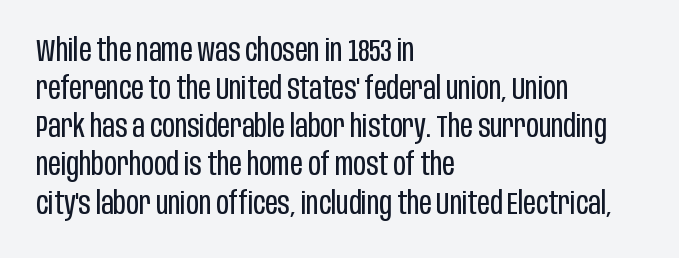
Q: Is the text bold? A: No.
Q: Is the text italic (slanted)? A: No, it is upright.
Q: Is the typeface a serif or a sans-serif typeface? A: Sans-serif.
Q: Is the text underlined? A: No.
Q: How is the paragraph aligned? A: Left-aligned.
Q: Is the spacing between letters normal or unusually wide? A: Normal.
Q: Width (condensed, normal, or wide)? A: Condensed.
Q: Stroke contrast? A: Low.
Q: x-height? A: Large.
Q: Monospaced? A: No.
